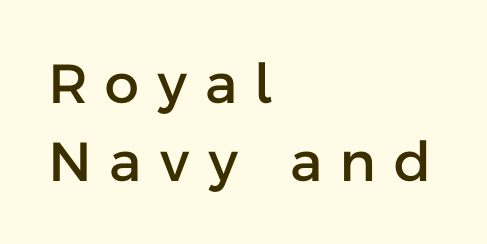
{"serif": "no", "italic": "no", "width": "normal", "stroke_contrast": "low", "x_height": "medium", "monospaced": "no", "underline": "no", "align": "left", "line_spacing": "normal", "line_spacing_ratio": 1.41, "letter_spacing": "wide", "letter_spacing_em": 0.33, "glyph_px": 55}
